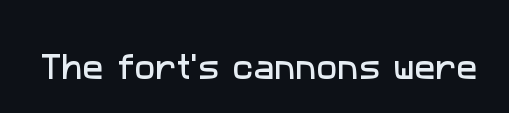
Nothing sits at the stroke ends, so this counts as sans-serif. Proportional: the letters do not fall into vertical columns. The glyphs are unaccompanied by any horizontal stroke below them. The letters sit at their default tracking, neither squeezed nor spread.
